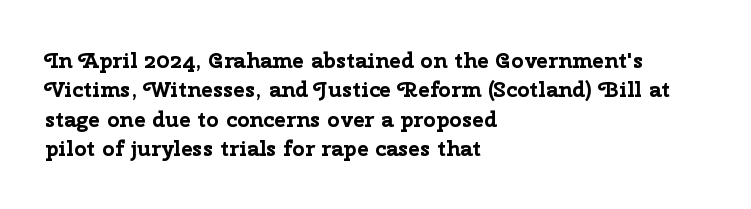
The image shows 22 px bold type, upright; set left-aligned, normal line spacing (1.34x), normal letter spacing, not underlined.
